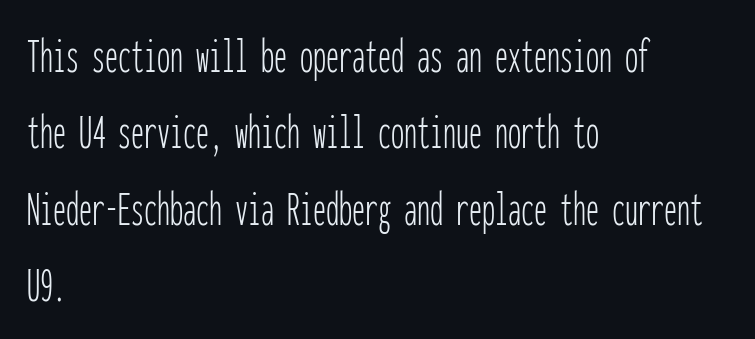
Q: Is the text bold? A: No.
Q: Is the text italic (slanted)? A: No, it is upright.
Q: Is the typeface a serif or a sans-serif typeface? A: Sans-serif.
Q: Is the text underlined? A: No.
Q: How is the paragraph aligned? A: Left-aligned.
Q: Is the spacing between letters normal or unusually wide? A: Normal.
Q: Is the spacing between lines tight, normal or loose? A: Normal.
Q: Width (condensed, normal, or wide)? A: Condensed.
Q: Stroke contrast? A: Low.
Q: x-height? A: Medium.
Q: Monospaced? A: Yes.
